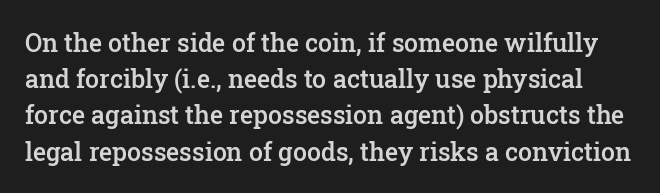
{"italic": "no", "bold": "semi", "underline": "no", "line_spacing": "normal", "line_spacing_ratio": 1.45, "letter_spacing": "normal", "letter_spacing_em": 0.0, "glyph_px": 25}
